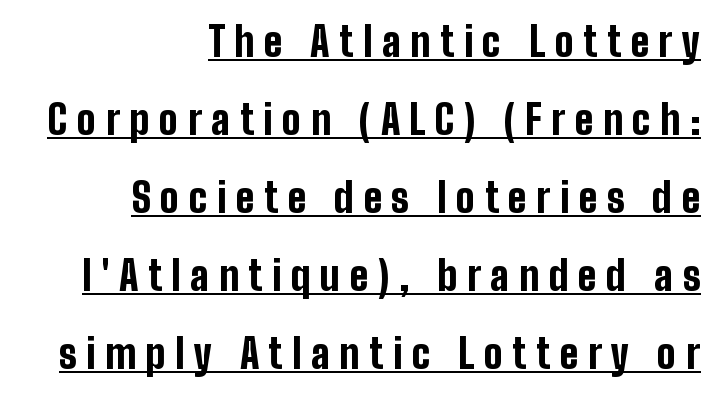
These lines stack with their right ends in a neat column. Character widths vary here, with narrow letters taking less room than wide ones. A typesetter would label this face a sans. Vertical spacing — loose.
